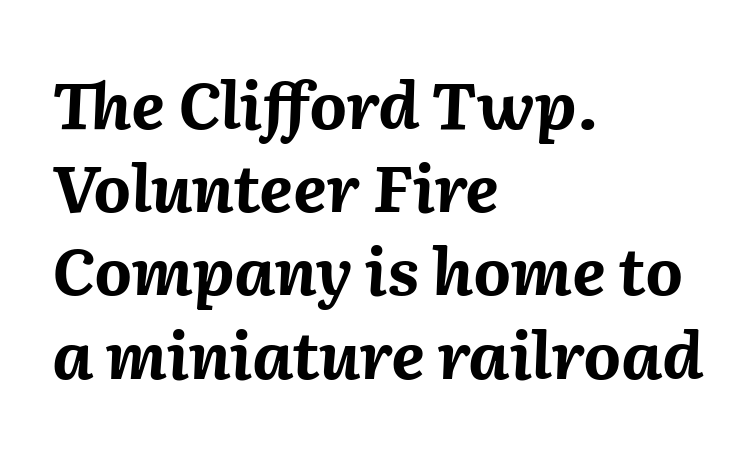
Q: Is the text bold? A: Yes.
Q: Is the text italic (slanted)? A: Yes, it leans right by about 2 degrees.
Q: Is the text underlined? A: No.
Q: How is the paragraph aligned? A: Left-aligned.
Q: Is the spacing between letters normal or unusually wide? A: Normal.
Q: Is the spacing between lines tight, normal or loose? A: Normal.
Q: Width (condensed, normal, or wide)? A: Normal.
Q: Stroke contrast? A: Medium.
Q: x-height? A: Medium.
Q: Monospaced? A: No.
